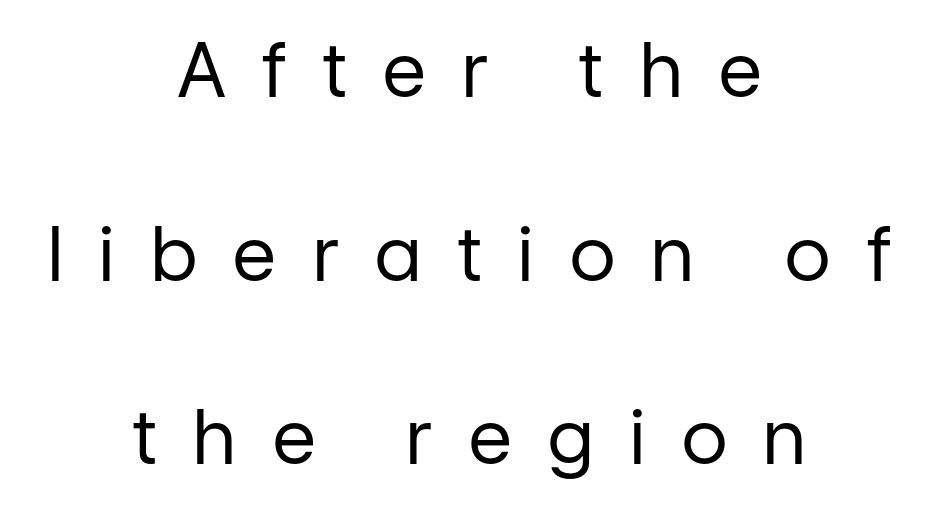
The image shows 75 px regular-weight sans-serif type, upright; set centered, loose line spacing (2.45x), unusually wide letter spacing (+0.49 em), not underlined; low stroke contrast and a medium x-height.
